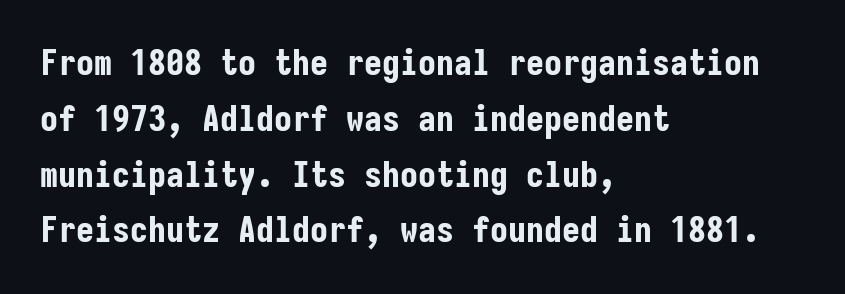
{"serif": "no", "italic": "no", "bold": "yes", "weight": "bold", "width": "condensed", "stroke_contrast": "low", "x_height": "medium", "monospaced": "yes", "underline": "no", "align": "left", "line_spacing": "normal", "line_spacing_ratio": 1.55, "letter_spacing": "normal", "letter_spacing_em": 0.0, "glyph_px": 36}
